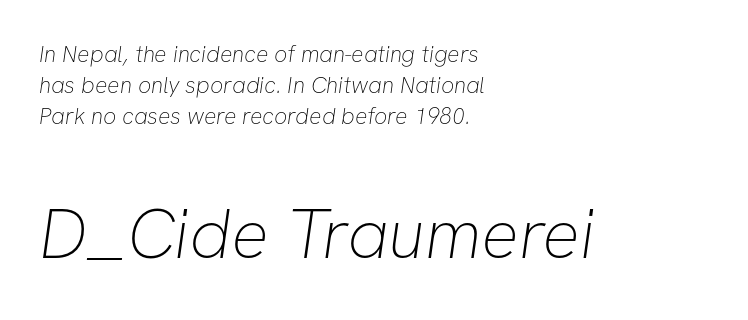
Q: Is the text bold? A: No.
Q: Is the typeface a serif or a sans-serif typeface? A: Sans-serif.
Q: Is the text underlined? A: No.
Q: How is the paragraph aligned? A: Left-aligned.
Q: Is the spacing between letters normal or unusually wide? A: Normal.
Q: Is the spacing between lines tight, normal or loose? A: Normal.
Q: Which block of text is set in a larger size, the first (top) or the second (bottom)? A: The second (bottom) one.
Q: Width (condensed, normal, or wide)? A: Normal.
Q: Stroke contrast? A: Low.
Q: x-height? A: Medium.
Q: Monospaced? A: No.
